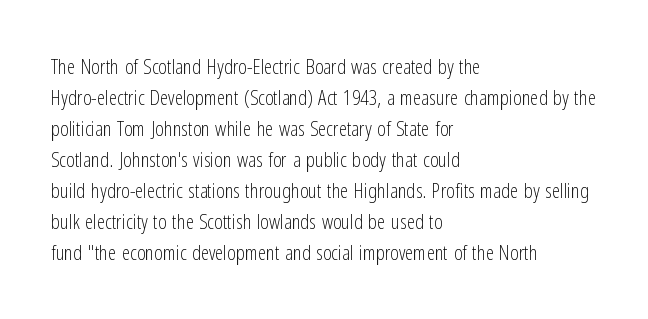
The image shows 21 px text type, upright; set left-aligned, normal line spacing (1.48x), normal letter spacing, not underlined.
